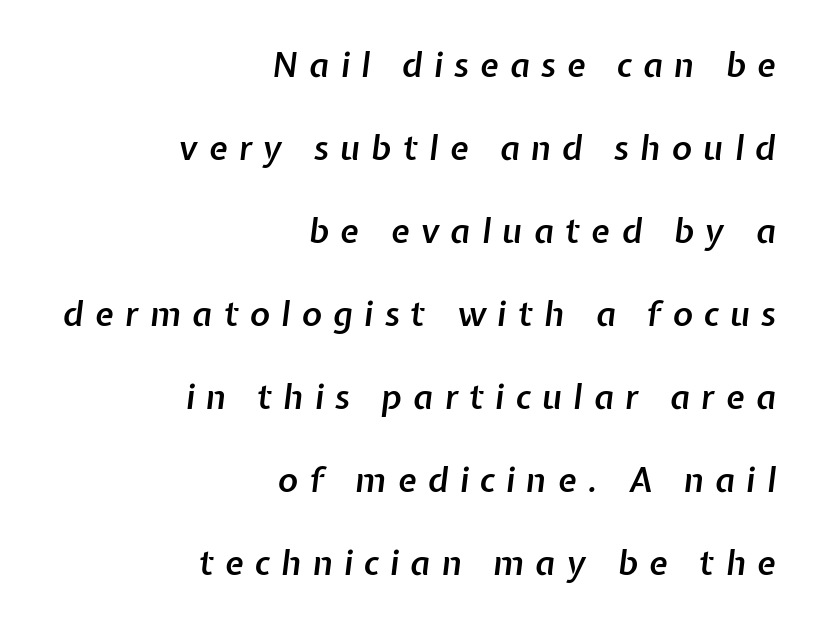
The image shows 34 px semibold type, italic (leaning right); set right-aligned, loose line spacing (2.44x), unusually wide letter spacing (+0.33 em), not underlined; low stroke contrast and a medium x-height.
